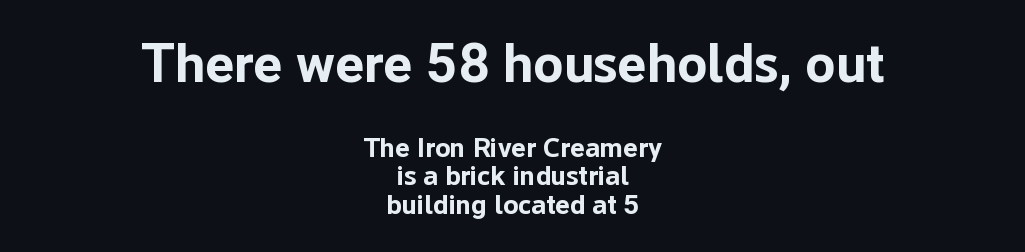
Students, note that the glyphs here touch the page at normal intervals. Note the varied advance widths — an 'i' is clearly narrower than an 'm'. Tightly led — the rows are bunched. Heft: maximum for text — a bold.
